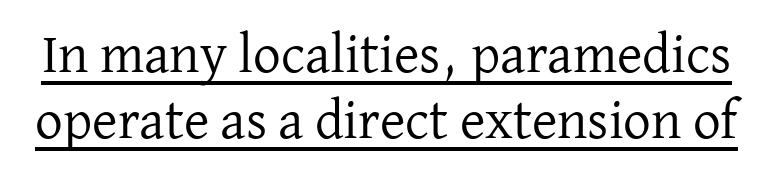
{"serif": "yes", "italic": "no", "bold": "no", "weight": "regular", "width": "normal", "stroke_contrast": "low", "x_height": "medium", "monospaced": "no", "underline": "yes", "line_spacing_ratio": 1.2, "letter_spacing": "normal", "letter_spacing_em": 0.0, "glyph_px": 55}
